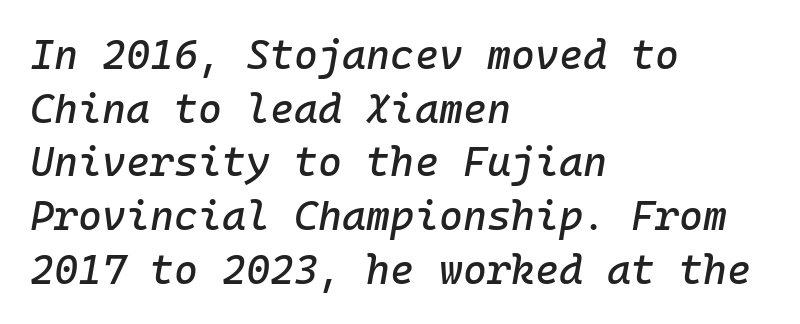
{"italic": "yes", "lean": "right", "slant_degrees": 10, "width": "normal", "stroke_contrast": "low", "x_height": "medium", "monospaced": "yes", "underline": "no", "align": "left", "line_spacing": "normal", "line_spacing_ratio": 1.31, "letter_spacing": "normal", "letter_spacing_em": 0.0, "glyph_px": 41}
